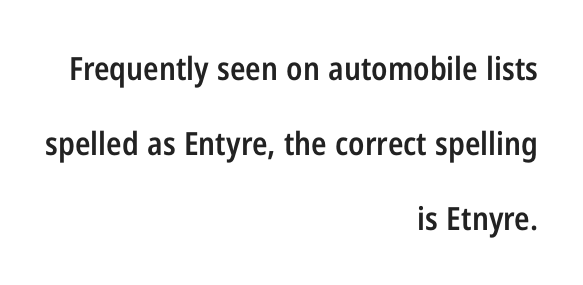
{"serif": "no", "italic": "no", "bold": "semi", "weight": "semibold", "width": "condensed", "stroke_contrast": "low", "x_height": "medium", "monospaced": "no", "underline": "no", "align": "right", "line_spacing": "loose", "line_spacing_ratio": 2.34, "letter_spacing": "normal", "letter_spacing_em": 0.0, "glyph_px": 32}
